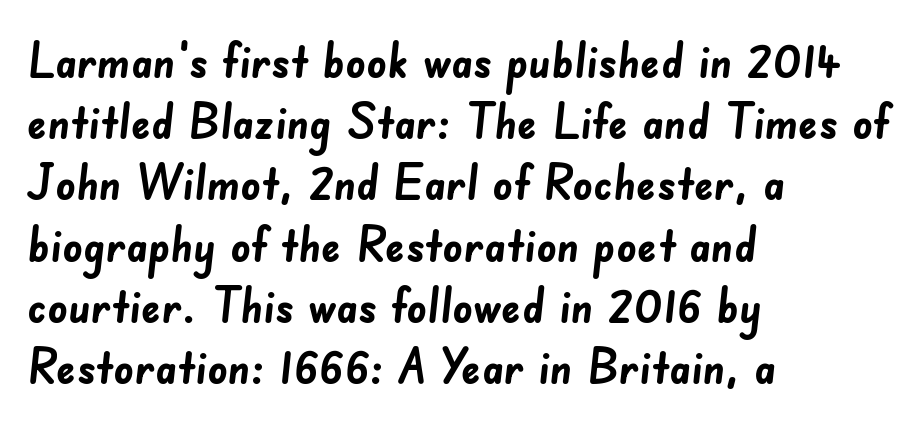
{"serif": "no", "bold": "yes", "weight": "semibold", "width": "normal", "stroke_contrast": "low", "x_height": "small", "monospaced": "no", "underline": "no", "align": "left", "line_spacing": "normal", "line_spacing_ratio": 1.25, "letter_spacing": "normal", "letter_spacing_em": 0.0, "glyph_px": 49}
